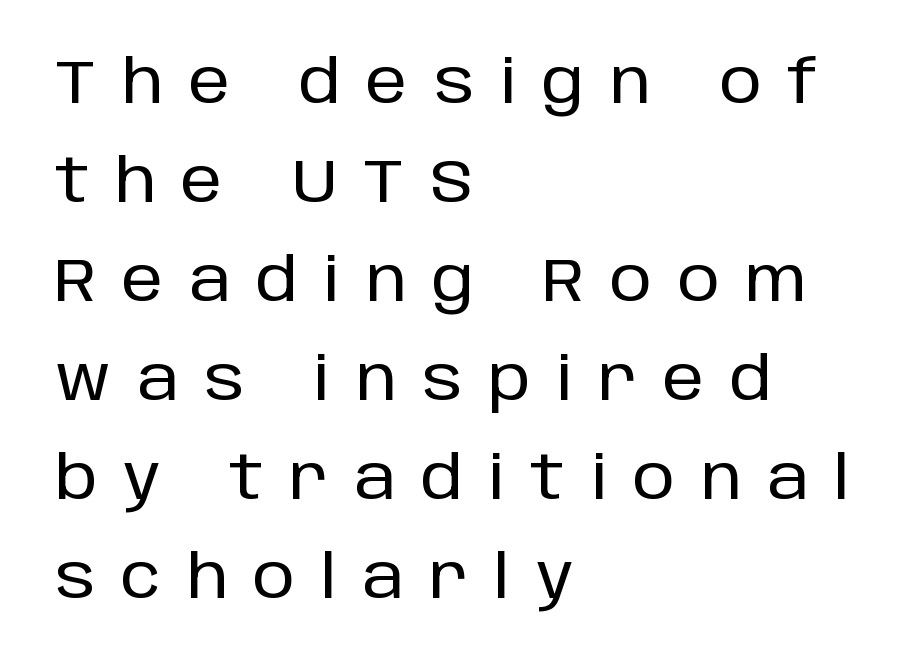
Q: Is the text italic (slanted)? A: No, it is upright.
Q: Is the typeface a serif or a sans-serif typeface? A: Sans-serif.
Q: Is the text underlined? A: No.
Q: How is the paragraph aligned? A: Left-aligned.
Q: Is the spacing between letters normal or unusually wide? A: Unusually wide.
Q: Is the spacing between lines tight, normal or loose? A: Normal.
Q: Width (condensed, normal, or wide)? A: Normal.
Q: Stroke contrast? A: Low.
Q: x-height? A: Large.
Q: Monospaced? A: No.
